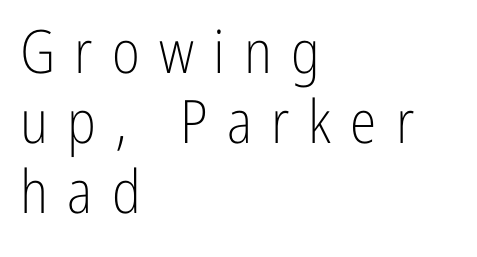
Character widths vary here, with narrow letters taking less room than wide ones. If you drew a ruler down the left edge, every line would touch it. Does the lettering tilt? It doesn't — this is upright. The font sits on the lighter half of the weight spectrum, regular included. Grotesque or geometric, the face here clearly has no serifs. Does extra space separate the letters? Yes, quite a lot of it.
